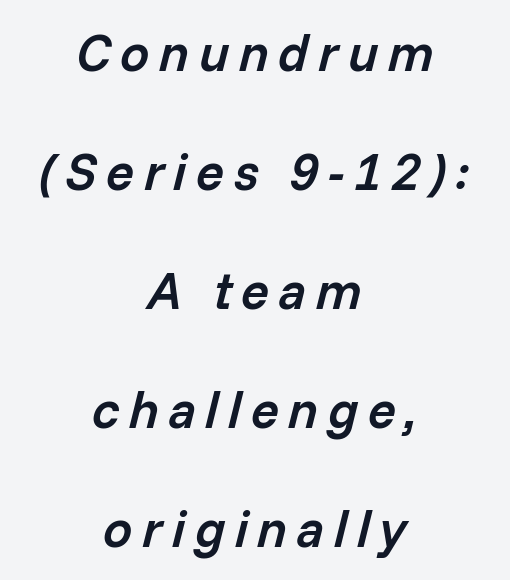
Q: Is the text bold? A: Semi-bold.
Q: Is the text italic (slanted)? A: Yes, it leans right by about 14 degrees.
Q: Is the text underlined? A: No.
Q: How is the paragraph aligned? A: Centered.
Q: Is the spacing between lines tight, normal or loose? A: Loose.
Q: Width (condensed, normal, or wide)? A: Normal.
Q: Stroke contrast? A: Low.
Q: x-height? A: Medium.
Q: Monospaced? A: No.
